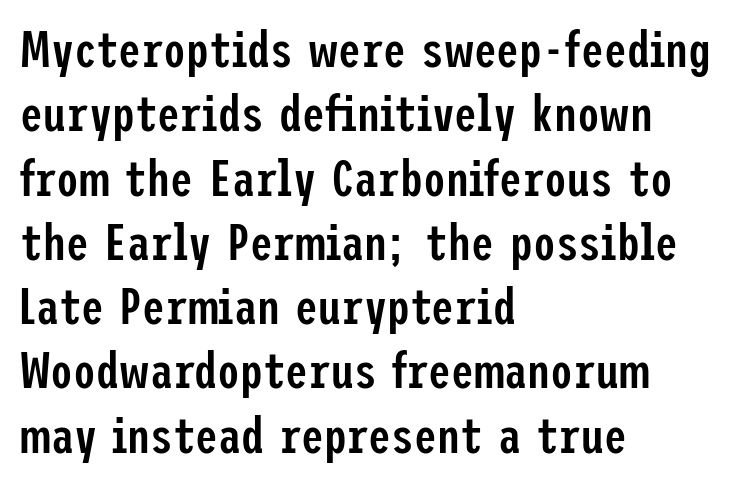
The image shows 51 px semibold, condensed sans-serif type, upright; set left-aligned, normal line spacing (1.26x), normal letter spacing, not underlined; low stroke contrast and a medium x-height.
